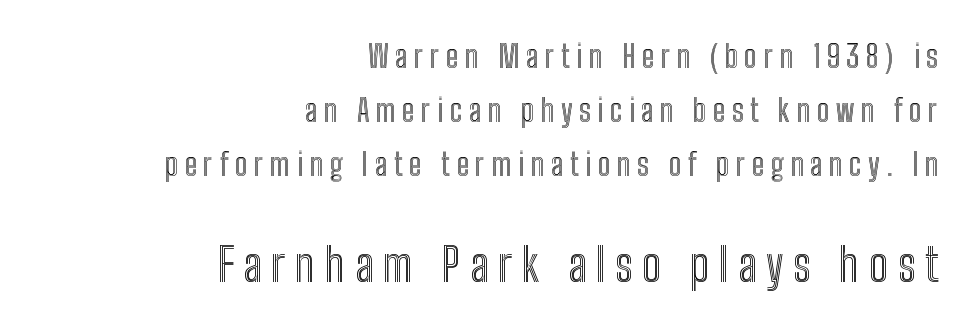
The image shows 46 px condensed type, upright; set right-aligned, line spacing 1.74x, unusually wide letter spacing (+0.21 em), not underlined; the second (bottom) block is 1.48x larger; a medium x-height.
